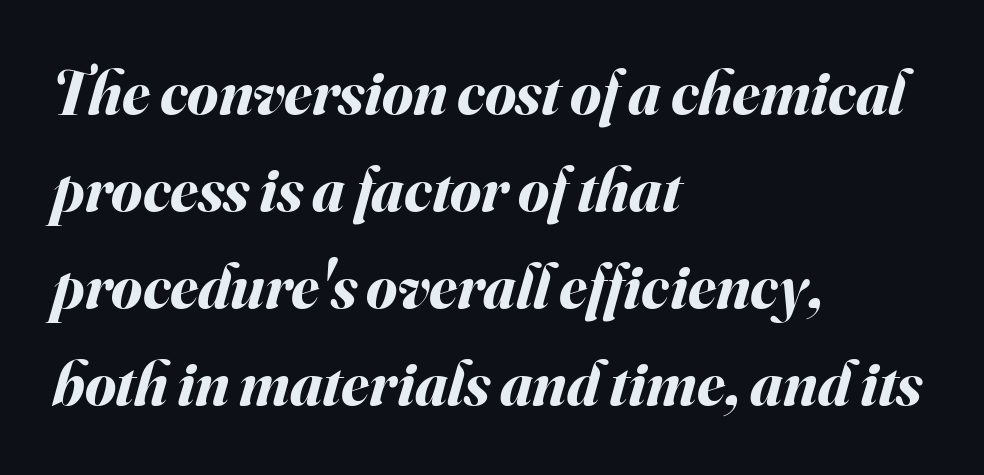
The image shows 63 px bold type, italic (leaning right); set left-aligned, normal line spacing (1.54x), normal letter spacing, not underlined; medium stroke contrast and a small x-height.
